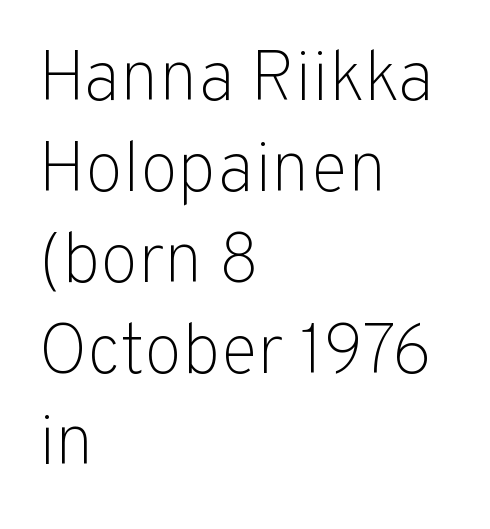
Q: Is the text bold? A: No.
Q: Is the text italic (slanted)? A: No, it is upright.
Q: Is the typeface a serif or a sans-serif typeface? A: Sans-serif.
Q: Is the text underlined? A: No.
Q: How is the paragraph aligned? A: Left-aligned.
Q: Is the spacing between letters normal or unusually wide? A: Normal.
Q: Is the spacing between lines tight, normal or loose? A: Normal.
Q: Width (condensed, normal, or wide)? A: Normal.
Q: Stroke contrast? A: Low.
Q: x-height? A: Medium.
Q: Monospaced? A: No.
